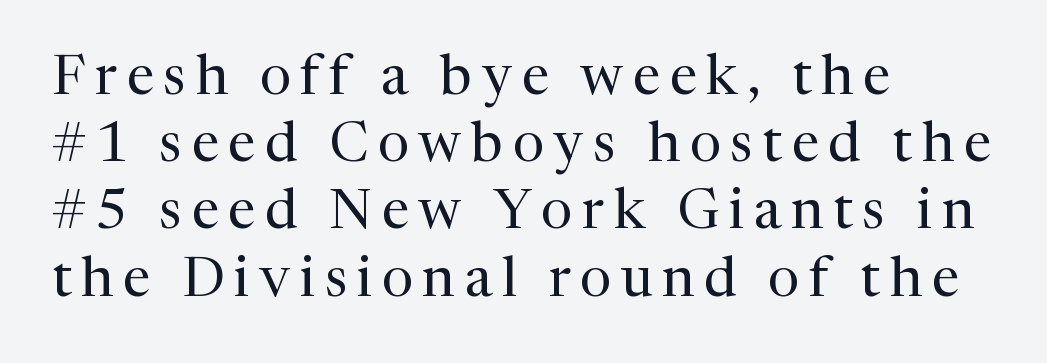
The image shows 56 px regular-weight serif type, upright; set left-aligned, line spacing 1.2x, not underlined; medium stroke contrast and a medium x-height.
